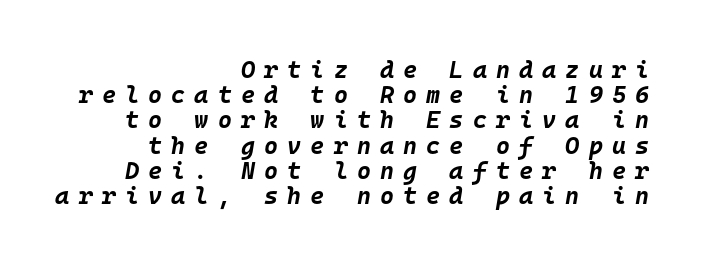
The image shows 24 px bold type, italic (leaning right); set right-aligned, tight line spacing (1.05x), unusually wide letter spacing (+0.38 em), not underlined.
